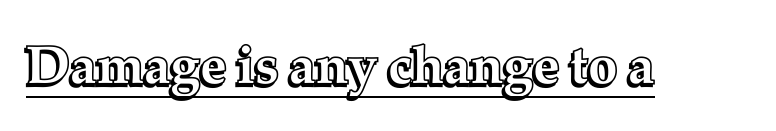
When letters stand straight like this, we call the style roman or upright. The sample's only ornament is a line tracing under the words. Honestly, the letter spacing is just normal — you wouldn't notice it. These lines are rendered in a variable-pitch font.
